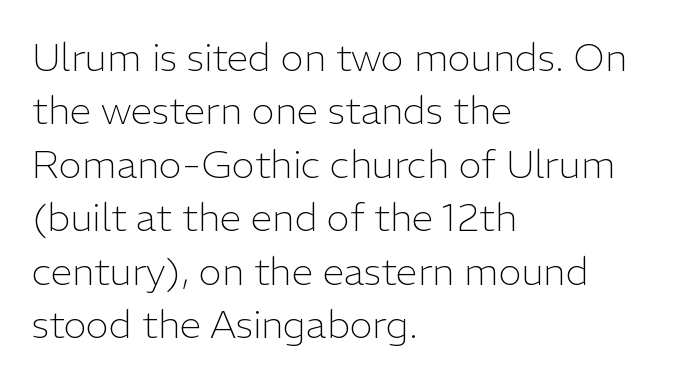
In CSS terms this would be text-align: left. The space directly below the letters is spotless. The characters are drawn with everyday or finer stroke widths. Are there feet on the stems? There aren't — it's a sans. Nothing unusual about the tracking: characters are spaced as the font intends. This block has exactly the height ordinary leading produces.
